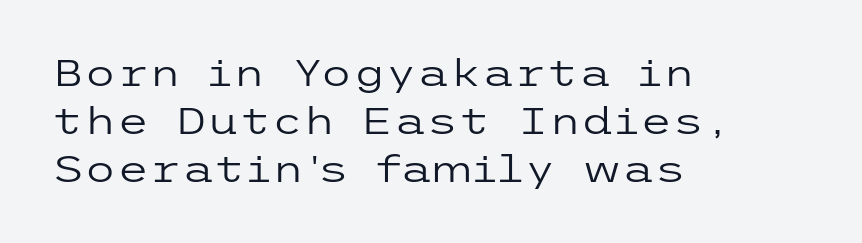
The image shows 37 px regular-weight, wide sans-serif type, upright; set left-aligned, normal line spacing (1.3x), normal letter spacing, not underlined; low stroke contrast and a medium x-height.
